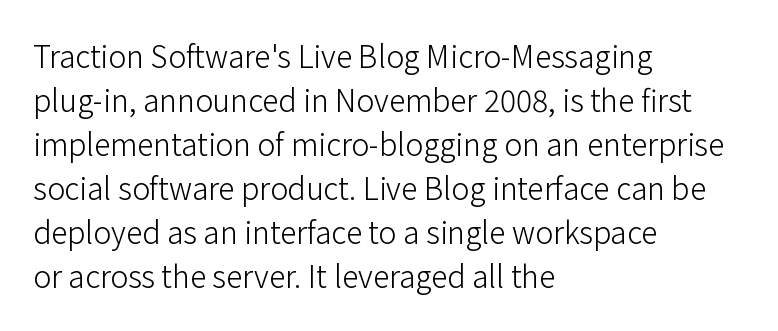
The image shows 30 px light sans-serif type, upright; set left-aligned, normal line spacing (1.47x), normal letter spacing, not underlined; low stroke contrast and a medium x-height.
